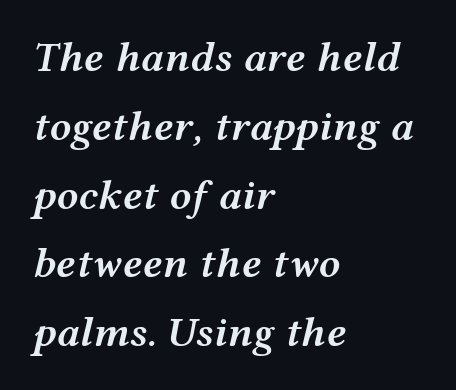
Spacing verdict: proportional, widths tailored to each character. The compositor pushed each line to the left boundary. Words float on clear page, feet unadorned. Normally led — the rows are evenly, conventionally spaced. Posture: slanted.
